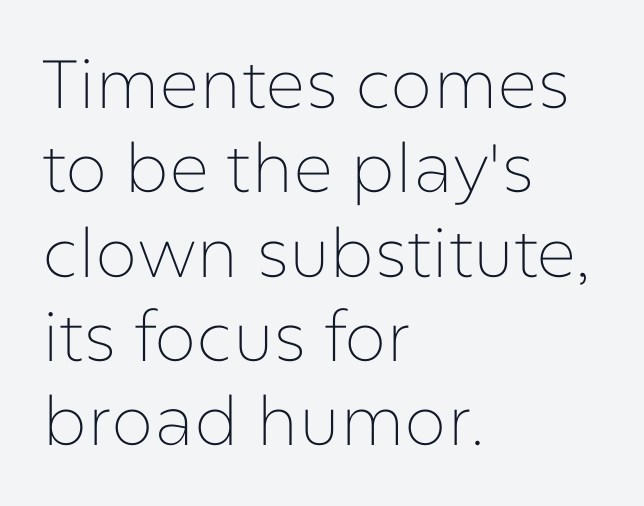
Q: Is the text bold? A: No.
Q: Is the text italic (slanted)? A: No, it is upright.
Q: Is the typeface a serif or a sans-serif typeface? A: Sans-serif.
Q: Is the text underlined? A: No.
Q: How is the paragraph aligned? A: Left-aligned.
Q: Is the spacing between letters normal or unusually wide? A: Normal.
Q: Width (condensed, normal, or wide)? A: Normal.
Q: Stroke contrast? A: Low.
Q: x-height? A: Medium.
Q: Monospaced? A: No.
